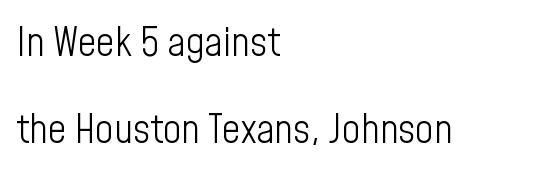
The image shows 40 px light, condensed sans-serif type, upright; set left-aligned, loose line spacing (2.17x), normal letter spacing, not underlined; low stroke contrast and a medium x-height.
